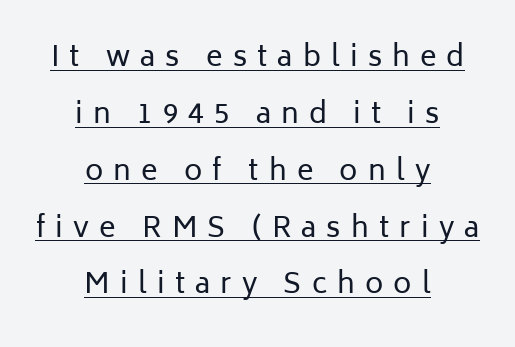
In CSS terms this would be text-align: center. You can tell from the bare stems that sans-serif type was used. Italic? Not at all — the glyphs are vertical. The tracking reads as deliberately expanded to a designer's eye.
